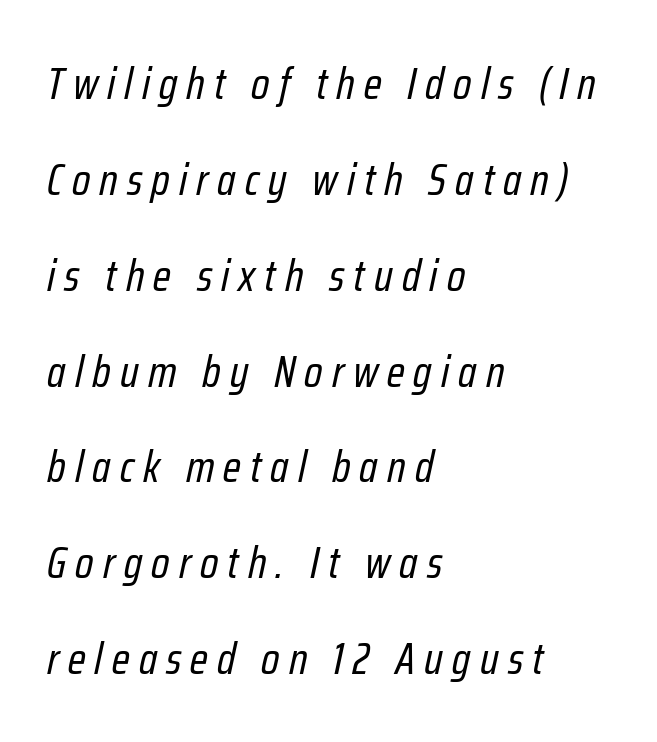
Designer's note — italics engaged. Unmarked baselines from the first word to the last. The text block is weighted toward the left margin, trailing off unevenly rightward. Rows of type keep a wide berth in the vertical direction. The letterforms sit at book weight or below. The letters are spread apart with noticeably loose tracking.
